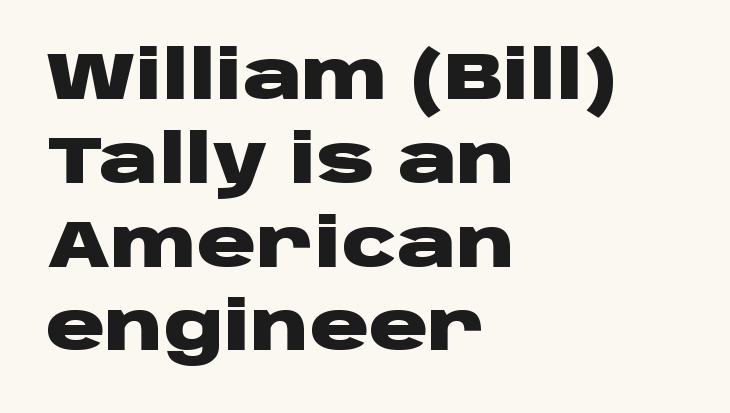
The rag falls on the right side of this text block. Underlining? Definitely not there. This is sans-serif lettering, the kind often seen on screens and signage. Short note: letters normally spaced. Its strokes are broad and dark, the hallmark of bold type.
